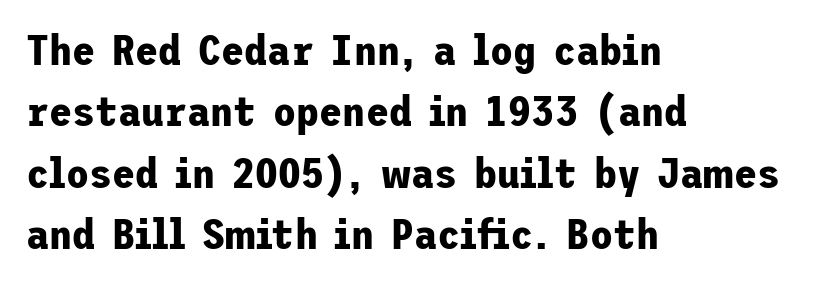
Q: Is the text bold? A: Yes.
Q: Is the text italic (slanted)? A: No, it is upright.
Q: Is the typeface a serif or a sans-serif typeface? A: Sans-serif.
Q: Is the text underlined? A: No.
Q: How is the paragraph aligned? A: Left-aligned.
Q: Is the spacing between letters normal or unusually wide? A: Normal.
Q: Is the spacing between lines tight, normal or loose? A: Normal.
Q: Width (condensed, normal, or wide)? A: Normal.
Q: Stroke contrast? A: Low.
Q: x-height? A: Medium.
